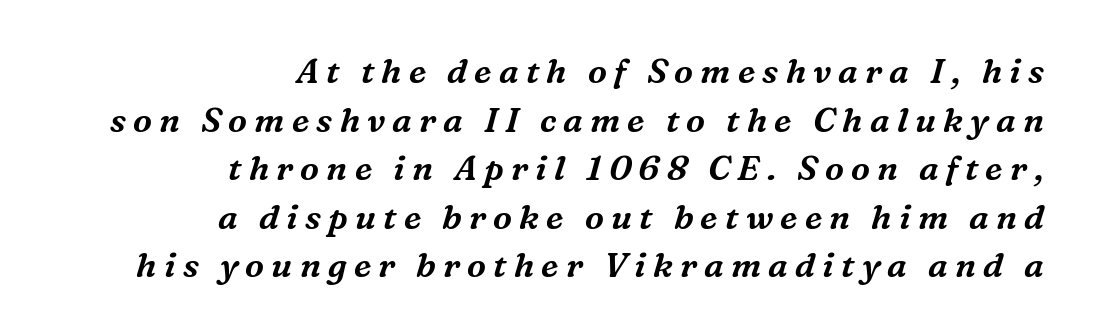
The image shows 34 px serif type, italic (leaning right); set right-aligned, normal line spacing (1.43x), unusually wide letter spacing (+0.21 em), not underlined; medium stroke contrast and a medium x-height.
